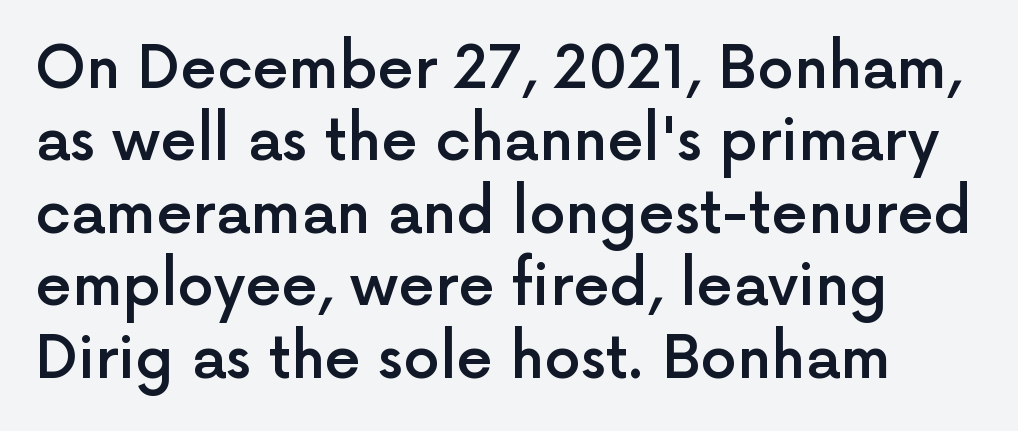
A clean baseline with only descenders dipping below it. You could not count columns in this text — the font is proportionally spaced. In terms of letterspacing, this is plain default setting. Students, observe: this is what conventionally led text looks like.
